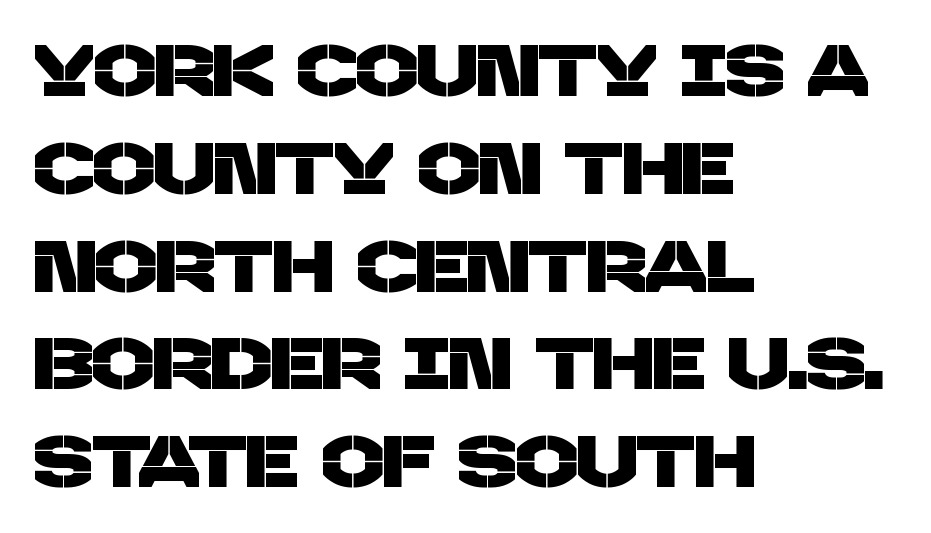
The image shows 73 px sans-serif type; set left-aligned, normal line spacing (1.34x), normal letter spacing, not underlined; low stroke contrast and a large x-height.
